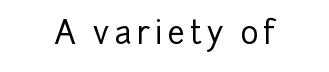
Do the characters align in a grid? No, the font is proportional. The baseline area is clear. The lettering holds an erect, upright posture throughout. Look at the bottom of the vertical strokes: they stop flat, with no serifs.
